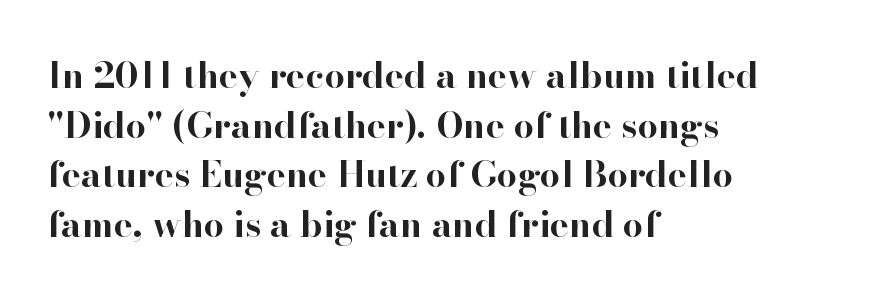
{"serif": "yes", "italic": "no", "bold": "yes", "weight": "bold", "width": "normal", "stroke_contrast": "high", "x_height": "small", "monospaced": "no", "underline": "no", "align": "left", "line_spacing": "normal", "line_spacing_ratio": 1.38, "letter_spacing": "normal", "letter_spacing_em": 0.0, "glyph_px": 36}
